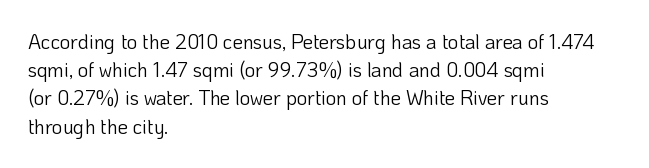
Q: Is the text bold? A: No.
Q: Is the text italic (slanted)? A: No, it is upright.
Q: Is the text underlined? A: No.
Q: How is the paragraph aligned? A: Left-aligned.
Q: Is the spacing between letters normal or unusually wide? A: Normal.
Q: Is the spacing between lines tight, normal or loose? A: Normal.
